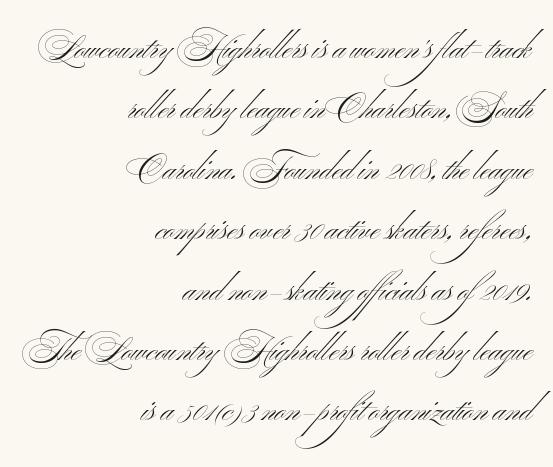
The image shows 33 px light, wide sans-serif type; set right-aligned, line spacing 1.83x, normal letter spacing, not underlined; medium stroke contrast and a small x-height.
